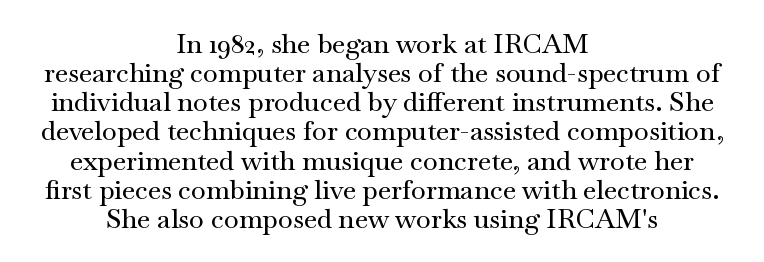
Q: Is the text italic (slanted)? A: No, it is upright.
Q: Is the text underlined? A: No.
Q: How is the paragraph aligned? A: Centered.
Q: Is the spacing between letters normal or unusually wide? A: Normal.
Q: Is the spacing between lines tight, normal or loose? A: Tight.
